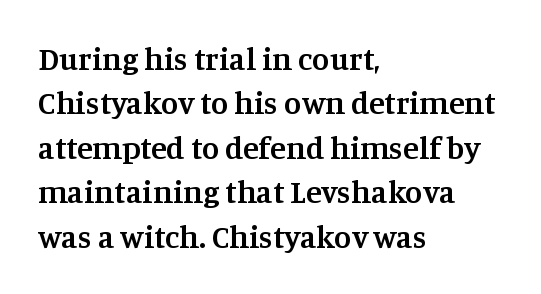
The image shows 32 px semibold serif type, upright; set left-aligned, normal line spacing (1.39x), normal letter spacing, not underlined; medium stroke contrast and a large x-height.
